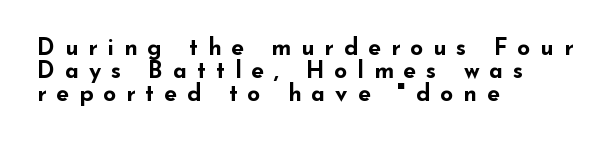
The image shows 23 px bold type, upright; set left-aligned, tight line spacing (1.01x), unusually wide letter spacing (+0.43 em), not underlined.
